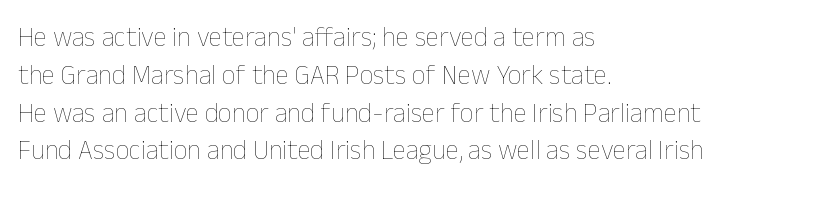
{"italic": "no", "bold": "no", "underline": "no", "align": "left", "line_spacing": "normal", "line_spacing_ratio": 1.4, "letter_spacing": "normal", "letter_spacing_em": 0.0, "glyph_px": 27}
